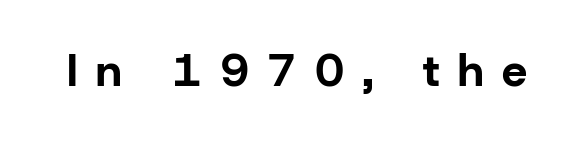
{"serif": "no", "italic": "no", "bold": "yes", "weight": "bold", "width": "normal", "stroke_contrast": "low", "x_height": "medium", "monospaced": "no", "underline": "no", "letter_spacing": "wide", "letter_spacing_em": 0.41, "glyph_px": 45}
